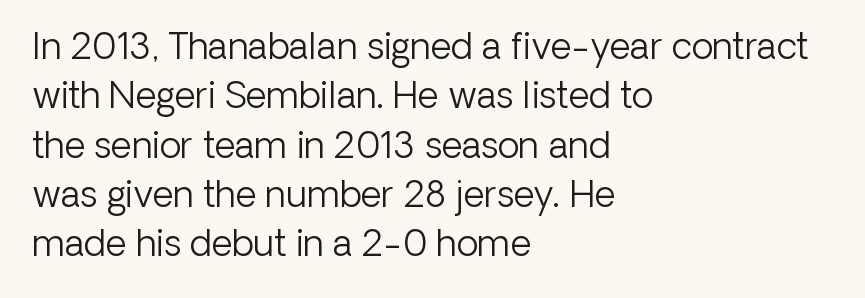
The image shows 36 px light sans-serif type, upright; set left-aligned, normal line spacing (1.37x), normal letter spacing, not underlined; low stroke contrast and a medium x-height.
